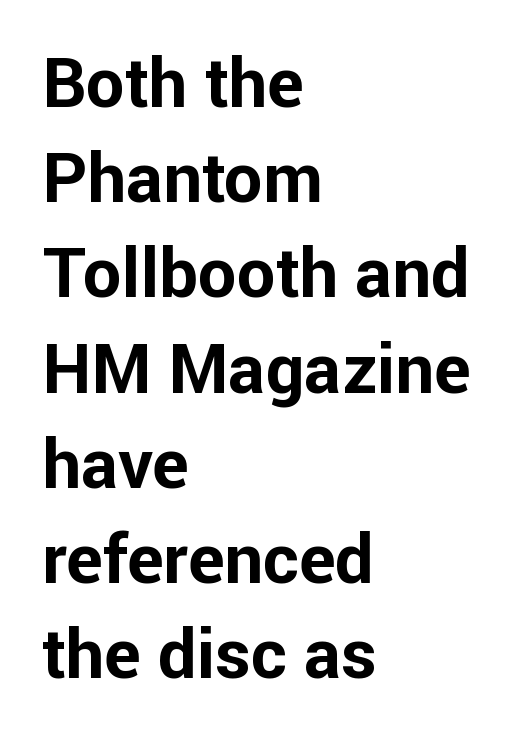
Q: Is the text bold? A: Yes.
Q: Is the text italic (slanted)? A: No, it is upright.
Q: Is the typeface a serif or a sans-serif typeface? A: Sans-serif.
Q: Is the text underlined? A: No.
Q: How is the paragraph aligned? A: Left-aligned.
Q: Is the spacing between letters normal or unusually wide? A: Normal.
Q: Is the spacing between lines tight, normal or loose? A: Normal.
Q: Width (condensed, normal, or wide)? A: Normal.
Q: Stroke contrast? A: Low.
Q: x-height? A: Medium.
Q: Monospaced? A: No.
